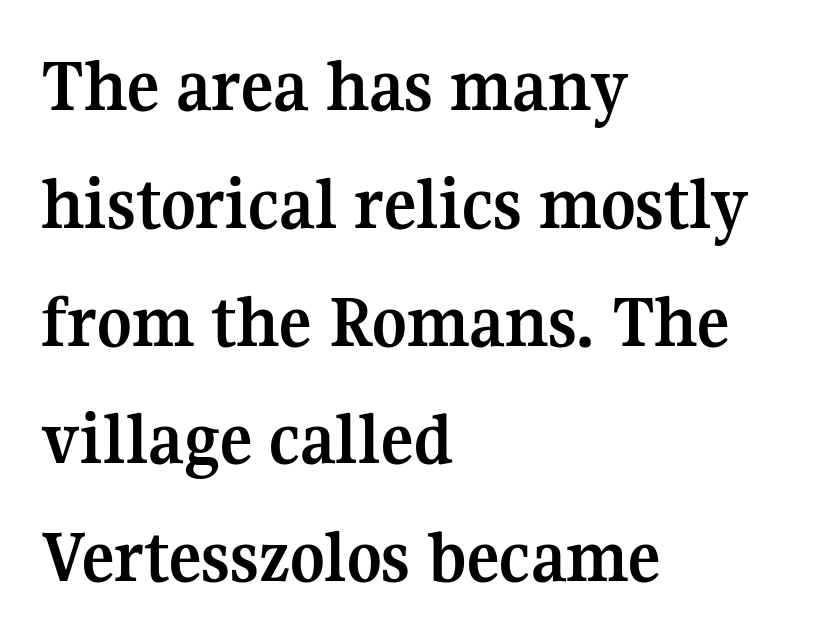
The image shows 76 px semibold serif type, upright; set left-aligned, normal line spacing (1.55x), normal letter spacing, not underlined; medium stroke contrast and a medium x-height.
